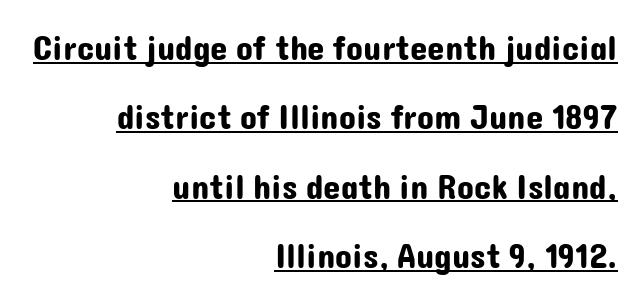
Honestly, the letter spacing is just normal — you wouldn't notice it. Does the copy run flush right? Yes — the right margin is perfectly even. This rendering features underlined lettering. Looks like regular typesetting: each glyph gets only the width it needs.
